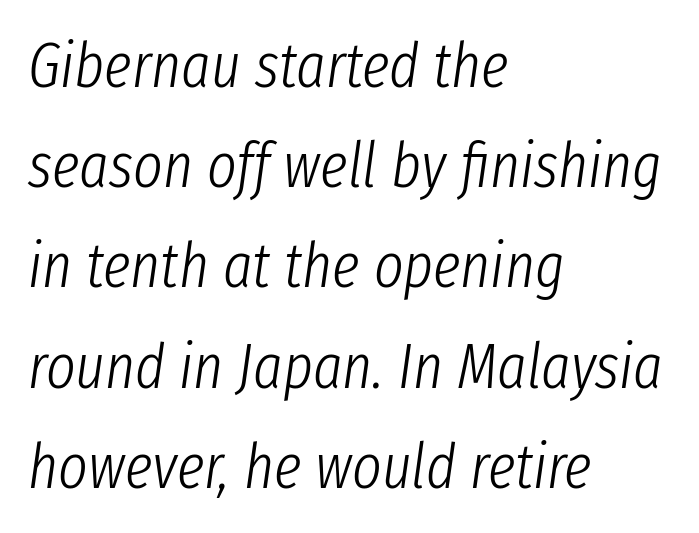
Q: Is the text bold? A: No.
Q: Is the text italic (slanted)? A: Yes, it leans right by about 8 degrees.
Q: Is the text underlined? A: No.
Q: How is the paragraph aligned? A: Left-aligned.
Q: Is the spacing between letters normal or unusually wide? A: Normal.
Q: Is the spacing between lines tight, normal or loose? A: Normal.
Q: Width (condensed, normal, or wide)? A: Condensed.
Q: Stroke contrast? A: Low.
Q: x-height? A: Medium.
Q: Monospaced? A: No.
